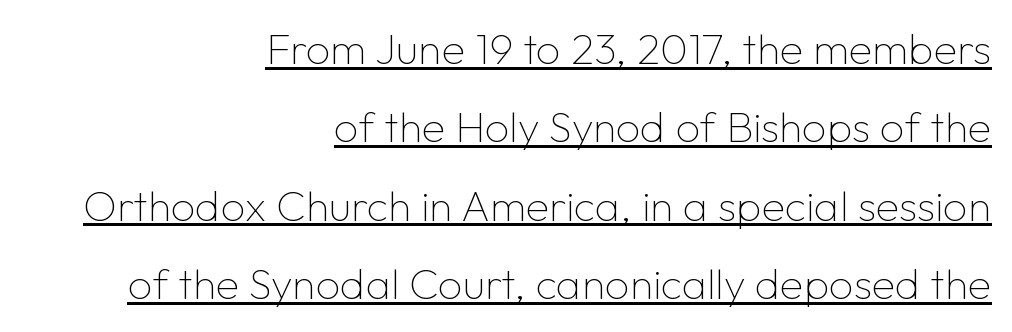
Q: Is the text bold? A: No.
Q: Is the text italic (slanted)? A: No, it is upright.
Q: Is the typeface a serif or a sans-serif typeface? A: Sans-serif.
Q: Is the text underlined? A: Yes.
Q: How is the paragraph aligned? A: Right-aligned.
Q: Is the spacing between letters normal or unusually wide? A: Normal.
Q: Width (condensed, normal, or wide)? A: Normal.
Q: Stroke contrast? A: Low.
Q: x-height? A: Medium.
Q: Monospaced? A: No.
